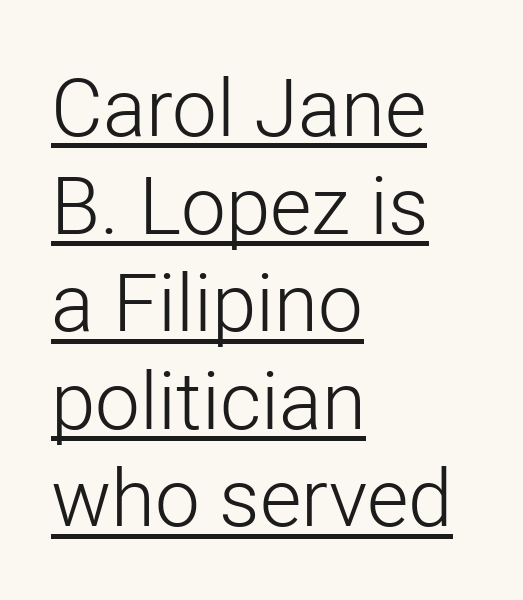
{"serif": "no", "italic": "no", "bold": "no", "weight": "light", "width": "normal", "stroke_contrast": "low", "x_height": "medium", "monospaced": "no", "underline": "yes", "align": "left", "line_spacing_ratio": 1.22, "letter_spacing": "normal", "letter_spacing_em": 0.0, "glyph_px": 80}
